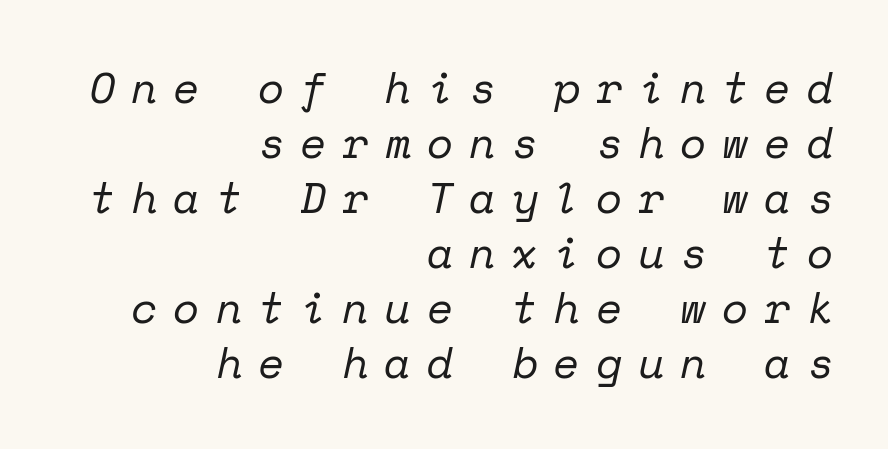
Q: Is the text bold? A: No.
Q: Is the text italic (slanted)? A: Yes, it leans right by about 12 degrees.
Q: Is the typeface a serif or a sans-serif typeface? A: Serif.
Q: Is the text underlined? A: No.
Q: How is the paragraph aligned? A: Right-aligned.
Q: Is the spacing between letters normal or unusually wide? A: Unusually wide.
Q: Is the spacing between lines tight, normal or loose? A: Normal.
Q: Width (condensed, normal, or wide)? A: Normal.
Q: Stroke contrast? A: Low.
Q: x-height? A: Medium.
Q: Monospaced? A: Yes.
